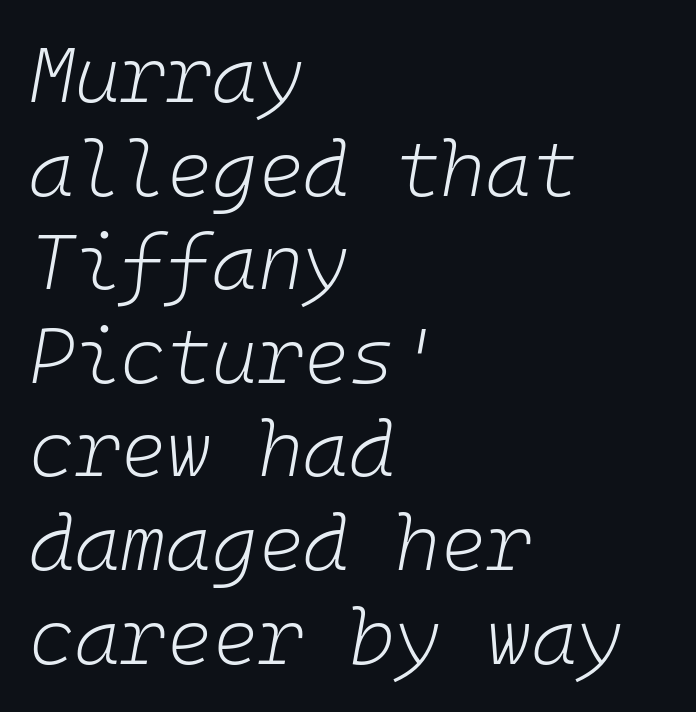
Q: Is the text bold? A: No.
Q: Is the text italic (slanted)? A: Yes, it leans right by about 10 degrees.
Q: Is the text underlined? A: No.
Q: How is the paragraph aligned? A: Left-aligned.
Q: Is the spacing between letters normal or unusually wide? A: Normal.
Q: Width (condensed, normal, or wide)? A: Normal.
Q: Stroke contrast? A: Low.
Q: x-height? A: Medium.
Q: Monospaced? A: Yes.
